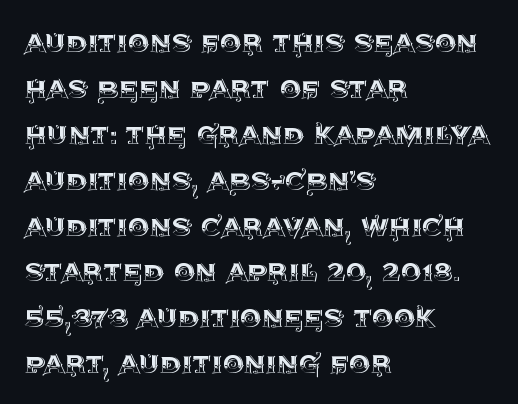
Is there any slant? The stems are plumb. Type without underlining. You could call the tracking neutral — neither tight nor loose. Rows of type keep a routine distance in the vertical direction. Typeset ragged right — the left edge is the straight one.
